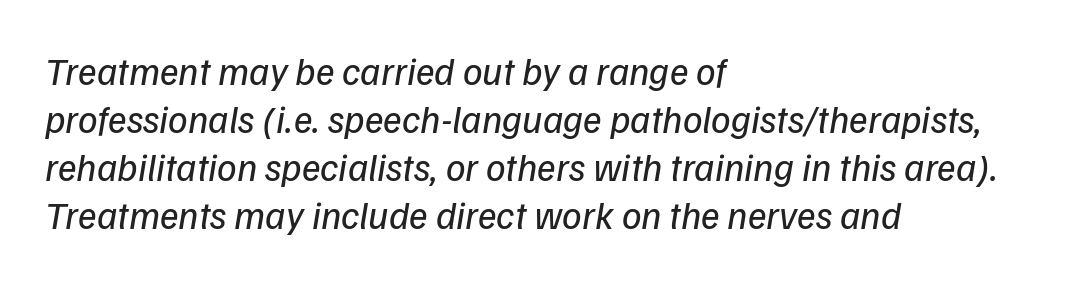
{"serif": "no", "bold": "no", "weight": "regular", "width": "normal", "stroke_contrast": "low", "x_height": "medium", "monospaced": "no", "underline": "no", "align": "left", "line_spacing_ratio": 1.23, "letter_spacing": "normal", "letter_spacing_em": 0.0, "glyph_px": 39}
